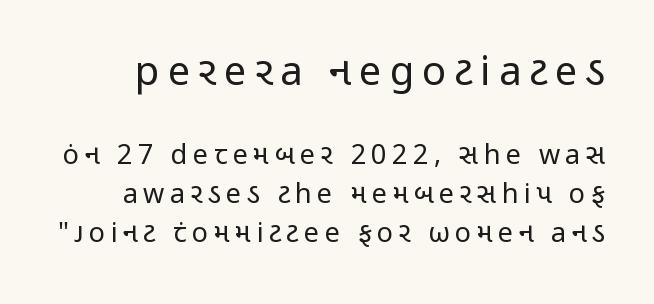
Think standard paragraph weight, or any step lighter than that. Short note: letters widely spaced. These lines are composed in type without serifs. Each new line begins a customary step beneath the previous one. Large over small — that's the arrangement of the two blocks here.
